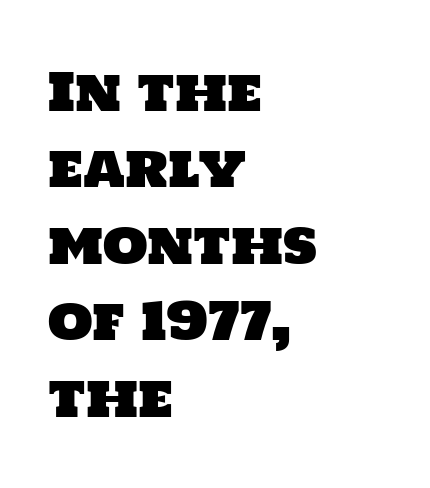
{"serif": "no", "width": "normal", "stroke_contrast": "low", "x_height": "large", "monospaced": "no", "underline": "no", "align": "left", "line_spacing": "normal", "line_spacing_ratio": 1.47, "letter_spacing": "normal", "letter_spacing_em": 0.0, "glyph_px": 52}
